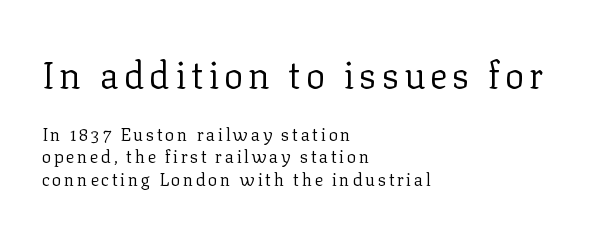
{"serif": "yes", "italic": "no", "bold": "no", "weight": "regular", "width": "normal", "stroke_contrast": "low", "x_height": "medium", "monospaced": "no", "underline": "no", "align": "left", "line_spacing": "normal", "line_spacing_ratio": 1.25, "larger_block": "first", "size_ratio": 2.06, "glyph_px": 37}
